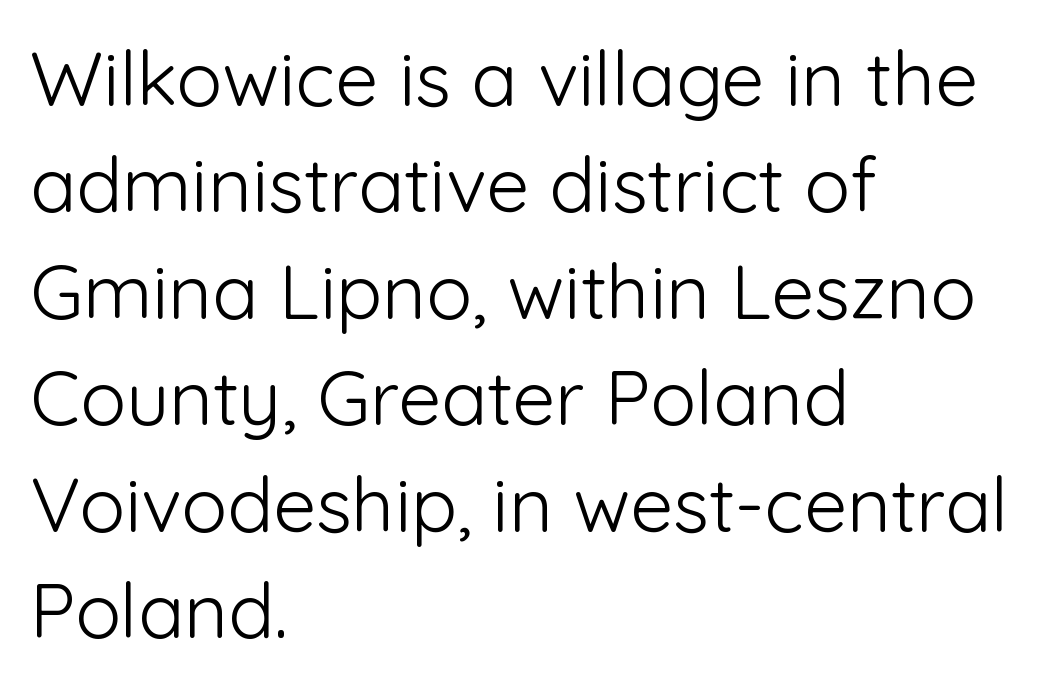
These lines were composed using upright roman letters. The typesetting does not lean heavy: it is not bold. Typographically, this falls in the sans-serif category. Compared with a centered layout, this one pins lines to the left instead. If you measured baseline to baseline, you'd find a middling distance.
